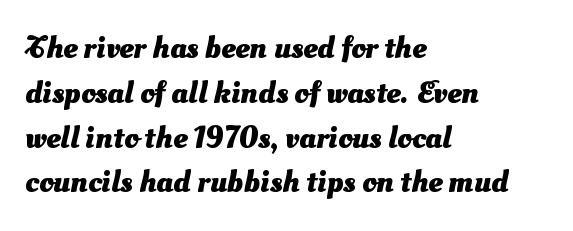
Q: Is the text bold? A: Yes.
Q: Is the typeface a serif or a sans-serif typeface? A: Sans-serif.
Q: Is the text underlined? A: No.
Q: How is the paragraph aligned? A: Left-aligned.
Q: Is the spacing between letters normal or unusually wide? A: Normal.
Q: Is the spacing between lines tight, normal or loose? A: Normal.
Q: Width (condensed, normal, or wide)? A: Normal.
Q: Stroke contrast? A: Medium.
Q: x-height? A: Small.
Q: Monospaced? A: No.
